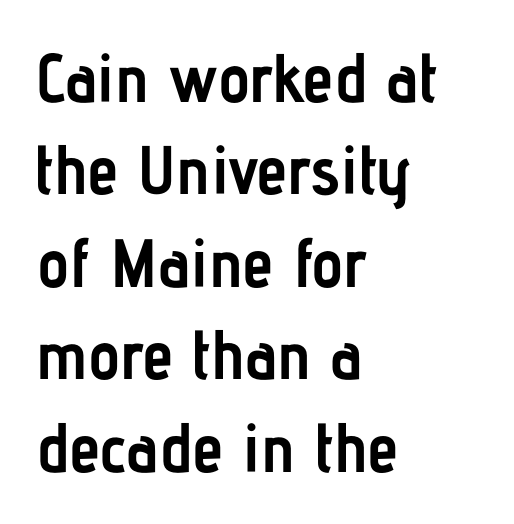
A dark, heavy texture on the line: the type is bold. Between one letter and the next there's only the usual sliver of space. Observe the absence of serifs on each vertical stroke in this sample. One glance says typical: line gaps are just what's usual. Characters remain perfectly vertical along every line. This rendering features lettering with no underline.
